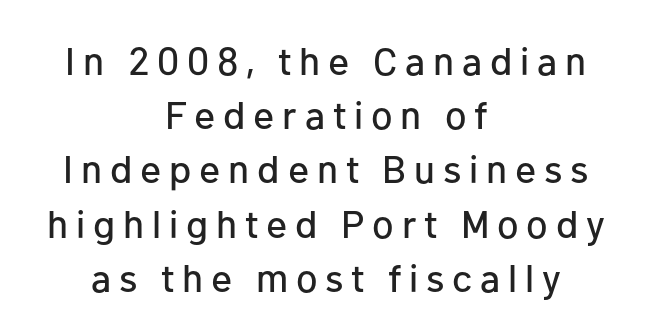
Q: Is the text italic (slanted)? A: No, it is upright.
Q: Is the typeface a serif or a sans-serif typeface? A: Sans-serif.
Q: Is the text underlined? A: No.
Q: How is the paragraph aligned? A: Centered.
Q: Is the spacing between letters normal or unusually wide? A: Unusually wide.
Q: Is the spacing between lines tight, normal or loose? A: Normal.
Q: Width (condensed, normal, or wide)? A: Normal.
Q: Stroke contrast? A: Low.
Q: x-height? A: Medium.
Q: Monospaced? A: No.
